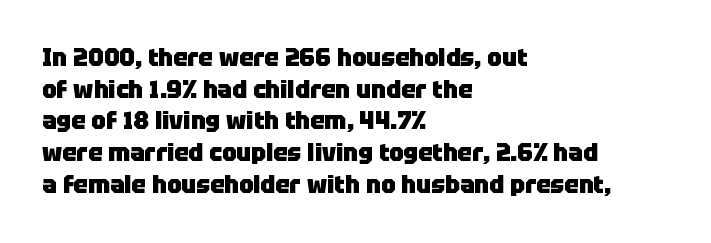
The image shows 24 px bold type, upright; set left-aligned, normal line spacing (1.32x), normal letter spacing, not underlined.
